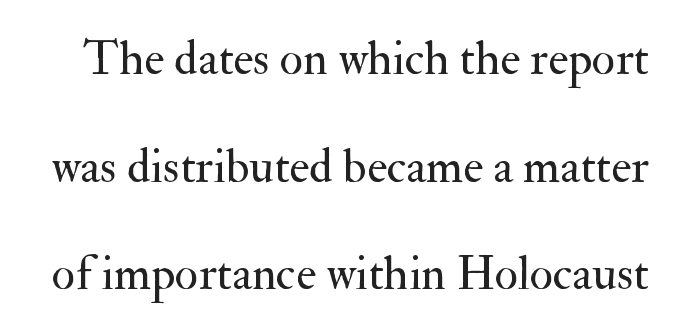
Q: Is the text bold? A: No.
Q: Is the text italic (slanted)? A: No, it is upright.
Q: Is the typeface a serif or a sans-serif typeface? A: Serif.
Q: Is the text underlined? A: No.
Q: Is the spacing between letters normal or unusually wide? A: Normal.
Q: Is the spacing between lines tight, normal or loose? A: Loose.
Q: Width (condensed, normal, or wide)? A: Normal.
Q: Stroke contrast? A: Medium.
Q: x-height? A: Small.
Q: Monospaced? A: No.
